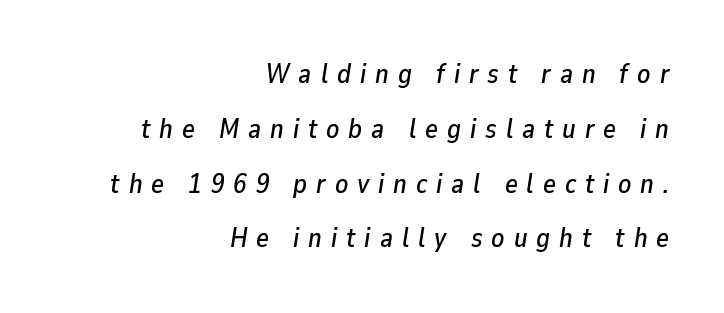
Q: Is the text italic (slanted)? A: Yes, it leans right by about 9 degrees.
Q: Is the text underlined? A: No.
Q: How is the paragraph aligned? A: Right-aligned.
Q: Is the spacing between letters normal or unusually wide? A: Unusually wide.
Q: Is the spacing between lines tight, normal or loose? A: Loose.
